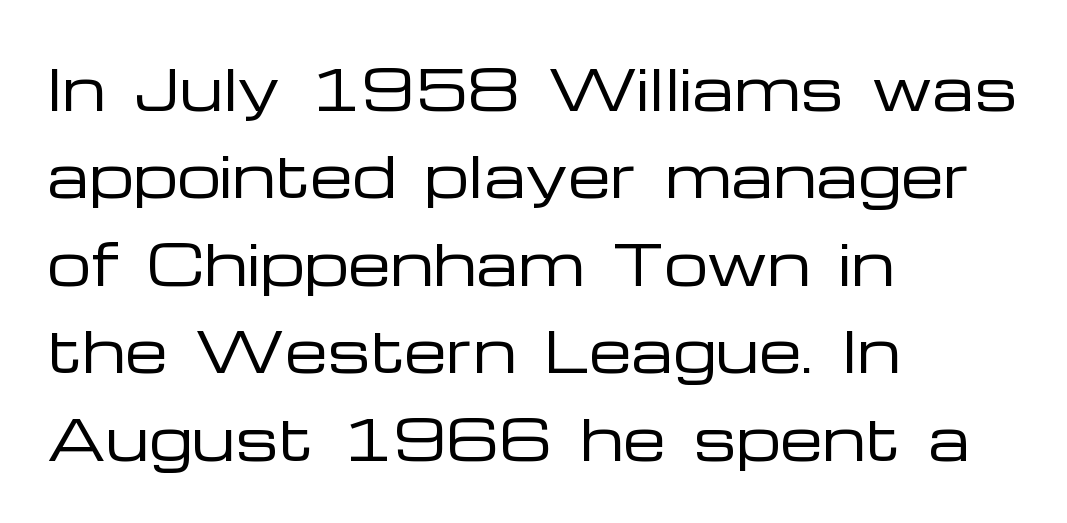
The image shows 55 px regular-weight, wide sans-serif type, upright; set left-aligned, normal line spacing (1.59x), normal letter spacing, not underlined; low stroke contrast and a medium x-height.
